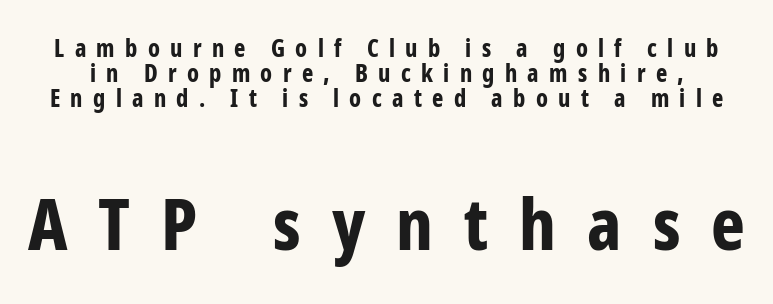
The image shows 72 px bold, condensed sans-serif type, upright; set tight line spacing (1.05x), unusually wide letter spacing (+0.43 em), not underlined; the second (bottom) block is 3.0x larger; low stroke contrast and a medium x-height.
